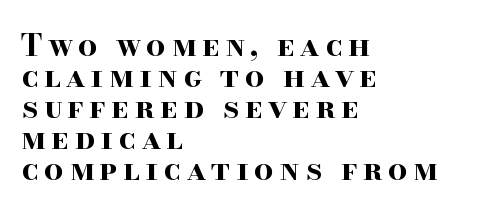
The specimen omits any rule beneath the text block's lines. The typeface chosen for these lines features serifs. Notice how descenders almost collide with the ascenders below — that's tight leading. This sample is left-justified, so line endings fall wherever the words run out.
